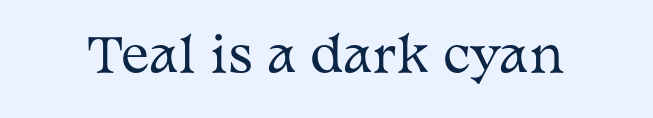
Heaviness? Minimal to ordinary, like unemphasized prose. This sample has the flowing, uneven cadence of proportional lettering. Tall strokes in this sample are plumb rather than angled. Unmarked baselines from the first word to the last.
